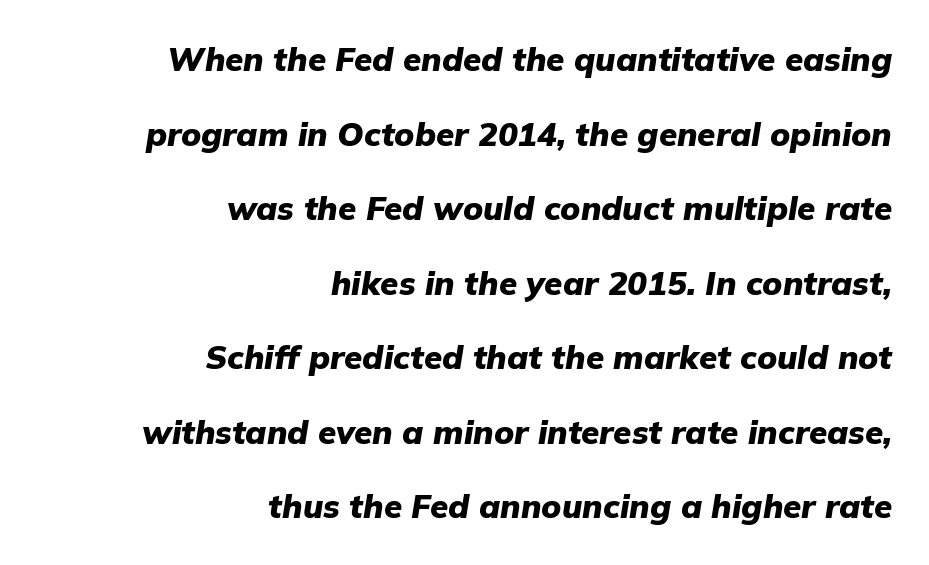
{"italic": "yes", "lean": "right", "slant_degrees": 9, "bold": "yes", "weight": "heavy", "width": "normal", "stroke_contrast": "low", "x_height": "medium", "monospaced": "no", "underline": "no", "align": "right", "line_spacing": "loose", "line_spacing_ratio": 2.26, "letter_spacing": "normal", "letter_spacing_em": 0.0, "glyph_px": 33}
